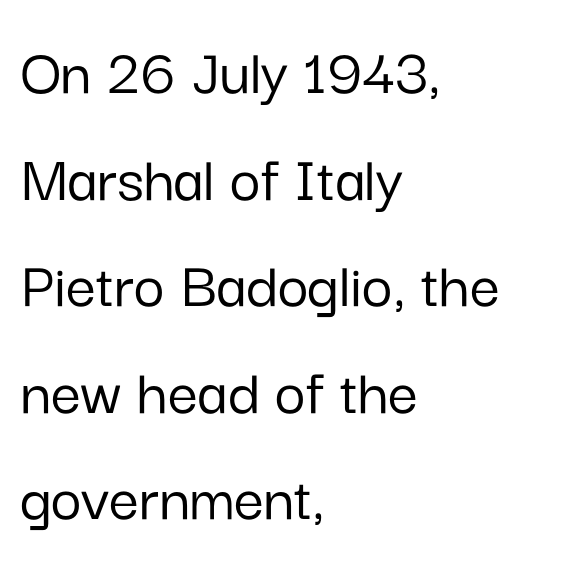
The image shows 67 px sans-serif type, upright; set left-aligned, normal line spacing (1.59x), normal letter spacing, not underlined; low stroke contrast and a medium x-height.
